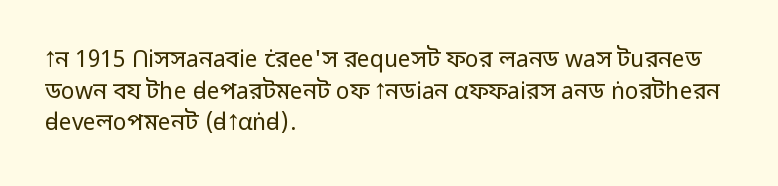
A roman cut, with each character standing at attention. Line spacing here is normal. The text block is weighted toward the left margin, trailing off unevenly rightward. Lines of text with bare space underneath. Nothing unusual about the tracking: characters are spaced as the font intends. A quiet, ordinary-to-light weight characterises the typeface.
